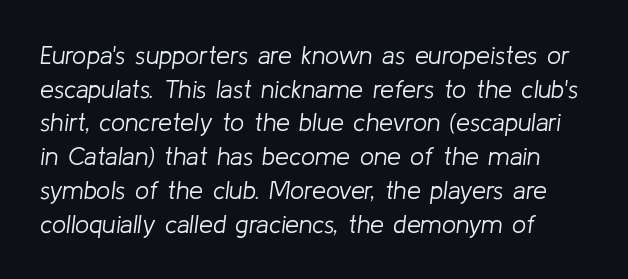
The image shows 25 px text type, italic (leaning right); set normal line spacing (1.35x), normal letter spacing, not underlined.
